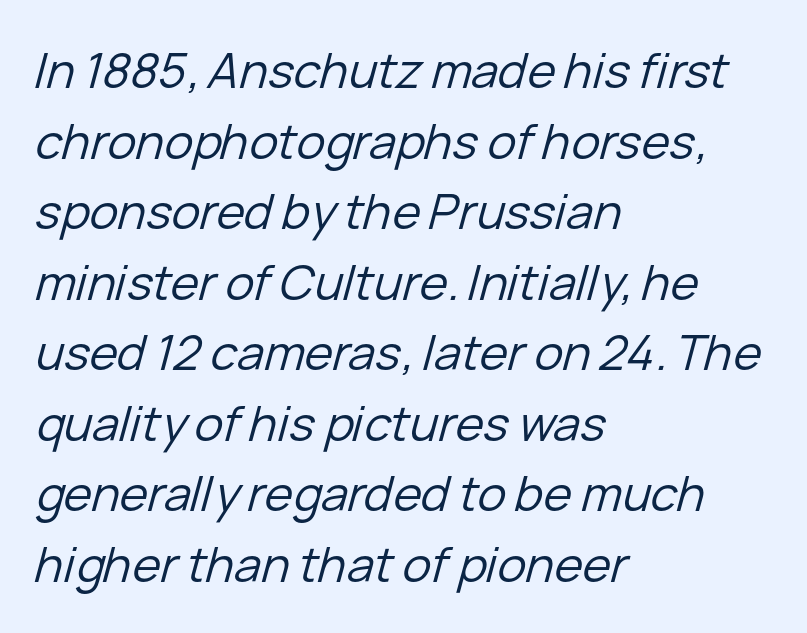
The image shows 48 px regular-weight type, italic (leaning right); set left-aligned, normal line spacing (1.47x), normal letter spacing, not underlined; low stroke contrast and a medium x-height.
